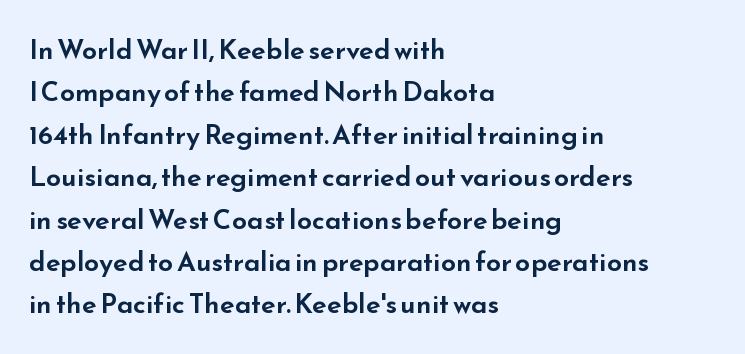
Successive baselines arrive at the customary interval. Tall strokes in this sample are plumb rather than angled. Where is the straight margin? On the left. Lines of text with bare space underneath. Each word holds together tightly as a unit, with standard inter-letter gaps.
